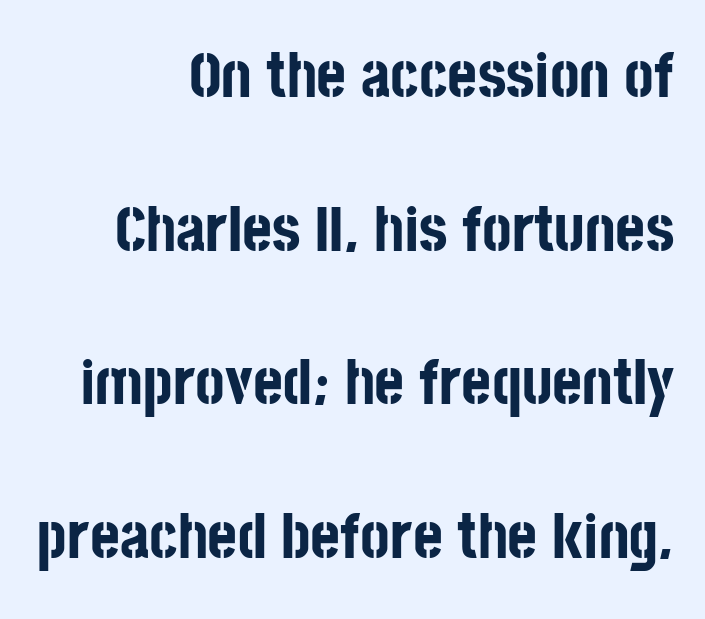
Q: Is the text bold? A: Yes.
Q: Is the text italic (slanted)? A: No, it is upright.
Q: Is the typeface a serif or a sans-serif typeface? A: Sans-serif.
Q: Is the text underlined? A: No.
Q: How is the paragraph aligned? A: Right-aligned.
Q: Is the spacing between letters normal or unusually wide? A: Normal.
Q: Is the spacing between lines tight, normal or loose? A: Loose.
Q: Width (condensed, normal, or wide)? A: Condensed.
Q: Stroke contrast? A: Low.
Q: x-height? A: Large.
Q: Monospaced? A: No.
